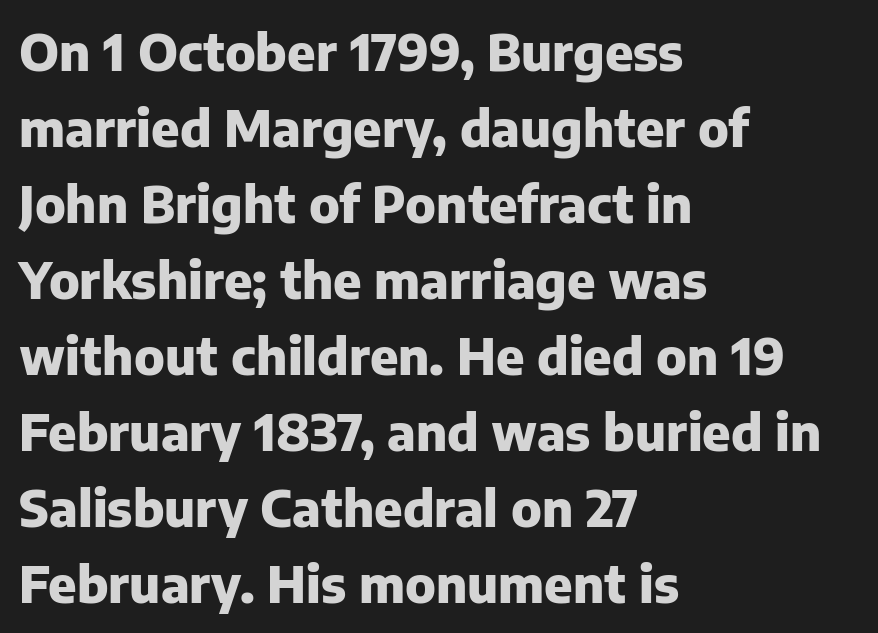
{"serif": "no", "italic": "no", "bold": "yes", "weight": "heavy", "width": "normal", "stroke_contrast": "low", "x_height": "medium", "monospaced": "no", "underline": "no", "align": "left", "line_spacing": "normal", "line_spacing_ratio": 1.52, "letter_spacing": "normal", "letter_spacing_em": 0.0, "glyph_px": 50}
